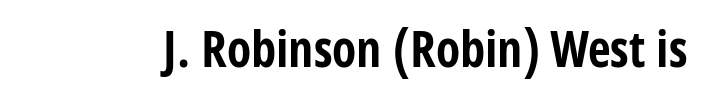
Caption: bold face, heavy strokes. Varying glyph widths throughout — classic text-font behaviour. Each word holds together tightly as a unit, with standard inter-letter gaps. I'd call this a sans setting — the letters go barefoot. The axis of the letterforms is exactly vertical. Decoration check: the copy has no underline.
